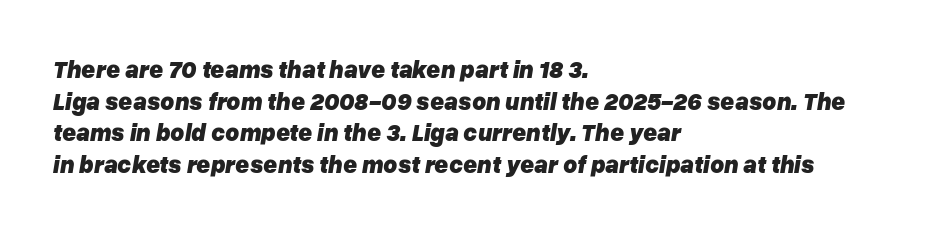
Q: Is the text bold? A: Yes.
Q: Is the text italic (slanted)? A: Yes, it leans right by about 10 degrees.
Q: Is the text underlined? A: No.
Q: How is the paragraph aligned? A: Left-aligned.
Q: Is the spacing between letters normal or unusually wide? A: Normal.
Q: Is the spacing between lines tight, normal or loose? A: Normal.
